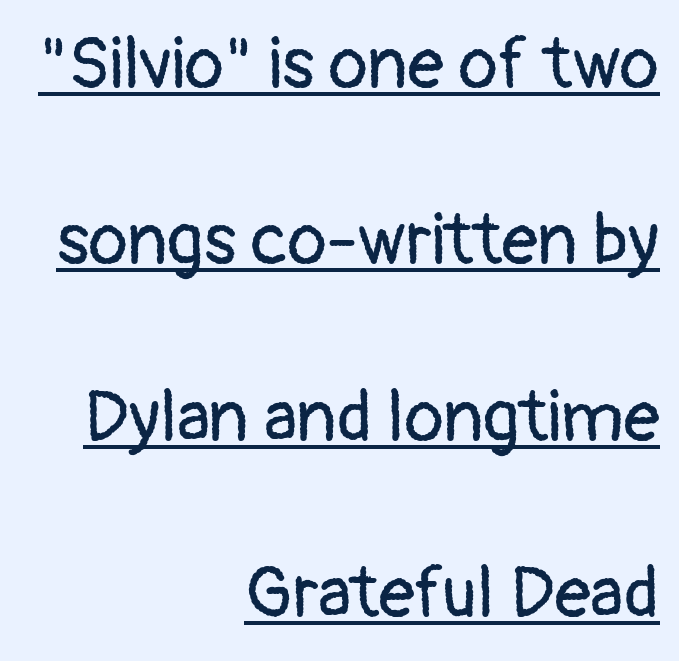
Q: Is the text bold? A: No.
Q: Is the text italic (slanted)? A: No, it is upright.
Q: Is the typeface a serif or a sans-serif typeface? A: Sans-serif.
Q: Is the text underlined? A: Yes.
Q: How is the paragraph aligned? A: Right-aligned.
Q: Is the spacing between letters normal or unusually wide? A: Normal.
Q: Is the spacing between lines tight, normal or loose? A: Loose.
Q: Width (condensed, normal, or wide)? A: Normal.
Q: Stroke contrast? A: Low.
Q: x-height? A: Medium.
Q: Monospaced? A: No.
